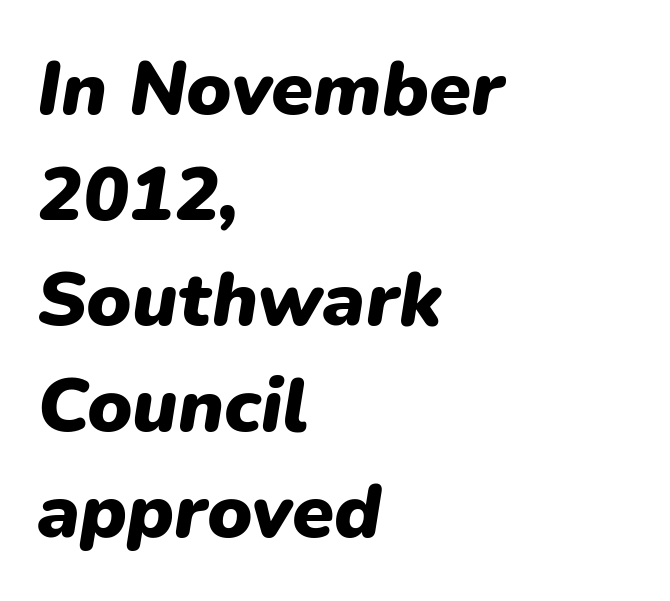
{"italic": "yes", "lean": "right", "slant_degrees": 9, "bold": "yes", "weight": "heavy", "width": "normal", "stroke_contrast": "low", "x_height": "medium", "monospaced": "no", "underline": "no", "align": "left", "line_spacing": "normal", "line_spacing_ratio": 1.39, "letter_spacing": "normal", "letter_spacing_em": 0.0, "glyph_px": 76}
